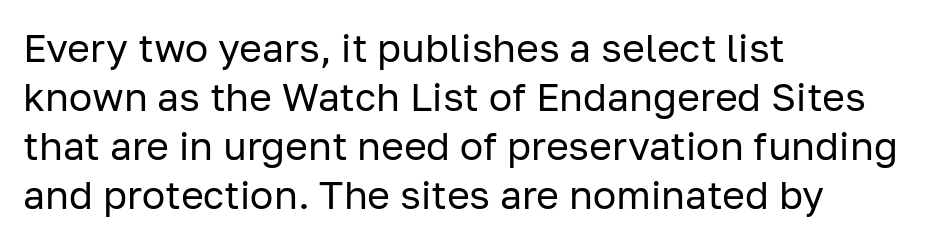
The image shows 39 px regular-weight sans-serif type, upright; set left-aligned, normal line spacing (1.26x), normal letter spacing, not underlined; low stroke contrast and a medium x-height.
